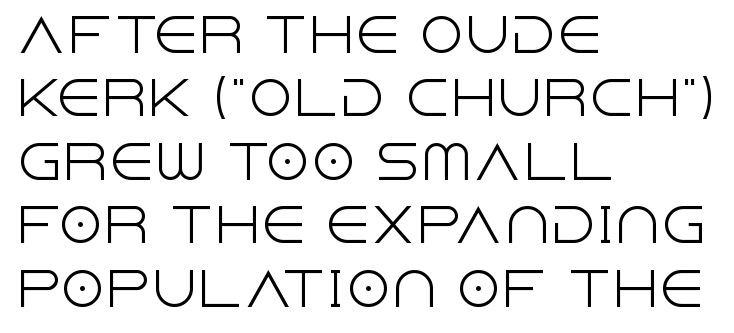
Q: Is the text bold? A: No.
Q: Is the text italic (slanted)? A: No, it is upright.
Q: Is the typeface a serif or a sans-serif typeface? A: Sans-serif.
Q: Is the text underlined? A: No.
Q: How is the paragraph aligned? A: Left-aligned.
Q: Is the spacing between letters normal or unusually wide? A: Normal.
Q: Is the spacing between lines tight, normal or loose? A: Normal.
Q: Width (condensed, normal, or wide)? A: Normal.
Q: x-height? A: Large.
Q: Monospaced? A: No.
